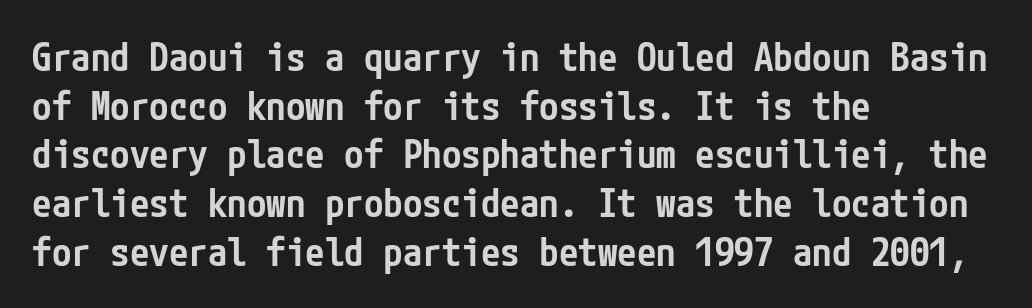
The image shows 39 px semibold, condensed sans-serif type, upright; set left-aligned, normal line spacing (1.25x), normal letter spacing, not underlined; low stroke contrast and a medium x-height.
